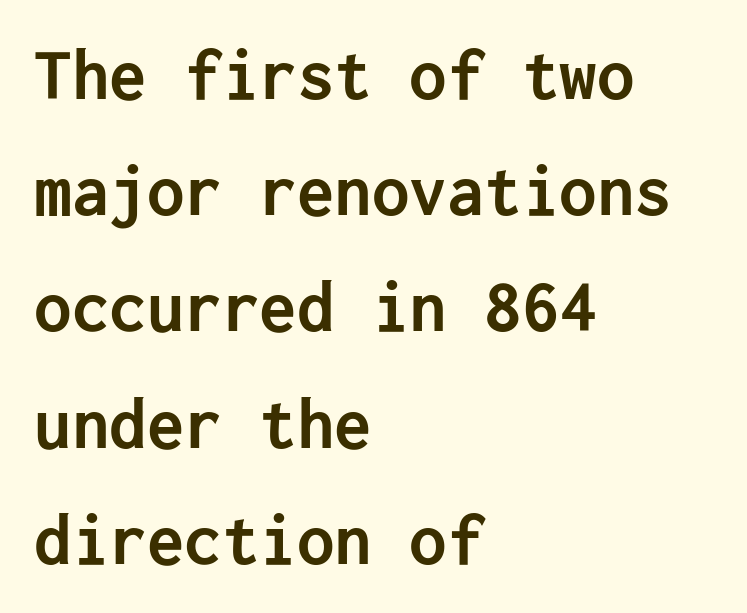
The image shows 75 px semibold sans-serif type, upright; set left-aligned, normal line spacing (1.55x), normal letter spacing, not underlined; low stroke contrast and a medium x-height.
